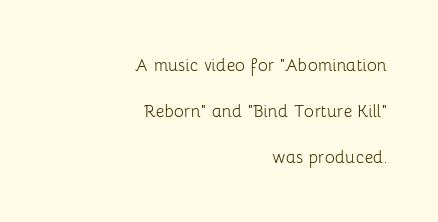
{"italic": "no", "bold": "no", "underline": "no", "align": "right", "line_spacing": "loose", "line_spacing_ratio": 2.18, "letter_spacing": "normal", "letter_spacing_em": 0.0, "glyph_px": 21}
